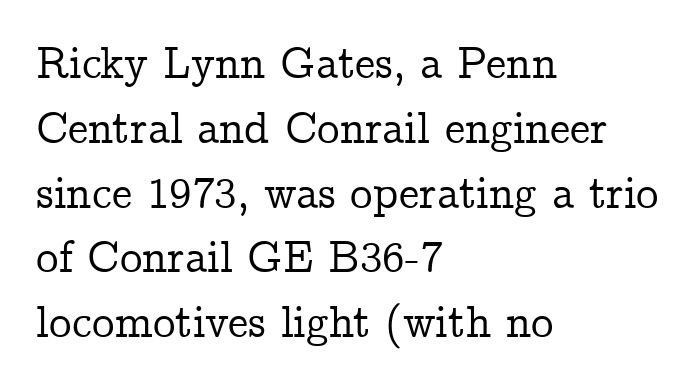
{"serif": "yes", "italic": "no", "width": "normal", "stroke_contrast": "low", "x_height": "medium", "monospaced": "no", "underline": "no", "align": "left", "line_spacing": "normal", "line_spacing_ratio": 1.44, "letter_spacing": "normal", "letter_spacing_em": 0.0, "glyph_px": 45}
